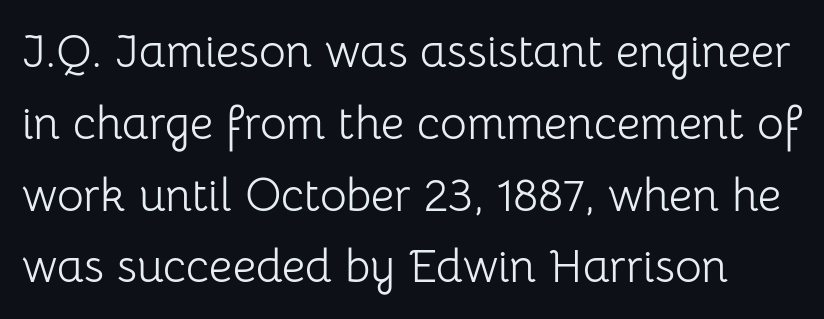
The image shows 46 px light sans-serif type, upright; set normal line spacing (1.56x), normal letter spacing, not underlined; low stroke contrast and a medium x-height.
